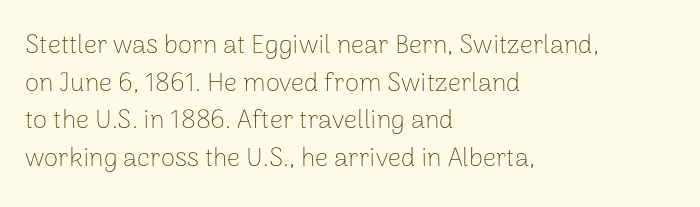
{"italic": "no", "bold": "no", "underline": "no", "align": "left", "line_spacing": "normal", "line_spacing_ratio": 1.45, "letter_spacing": "normal", "letter_spacing_em": 0.0, "glyph_px": 26}
